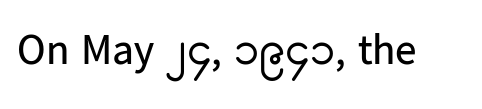
{"serif": "no", "italic": "no", "bold": "no", "weight": "regular", "width": "normal", "stroke_contrast": "low", "x_height": "medium", "monospaced": "no", "underline": "no", "letter_spacing": "normal", "letter_spacing_em": 0.0, "glyph_px": 43}
